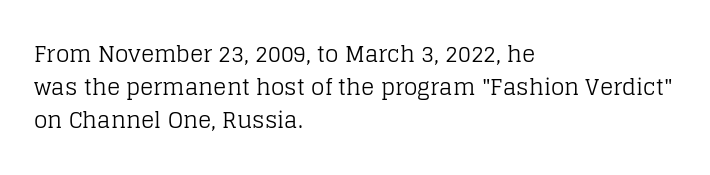
Tall strokes in this sample are plumb rather than angled. Weight: regular or lighter. Tracking value appears to be zero — textbook default spacing. The passage shown stacks its lines at a standard gap. The lines in this sample share a left origin and differ only in where they stop. Anything drawn beneath the words? Only blank space.
